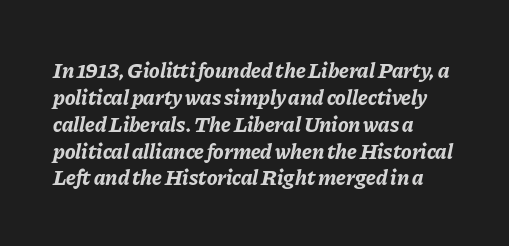
Q: Is the text bold? A: Yes.
Q: Is the text italic (slanted)? A: Yes, it leans right by about 11 degrees.
Q: Is the text underlined? A: No.
Q: How is the paragraph aligned? A: Left-aligned.
Q: Is the spacing between letters normal or unusually wide? A: Normal.
